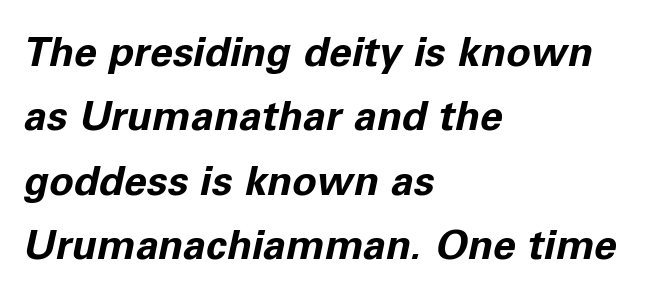
The image shows 41 px bold type, italic (leaning right); set left-aligned, normal line spacing (1.57x), normal letter spacing, not underlined; low stroke contrast and a medium x-height.
